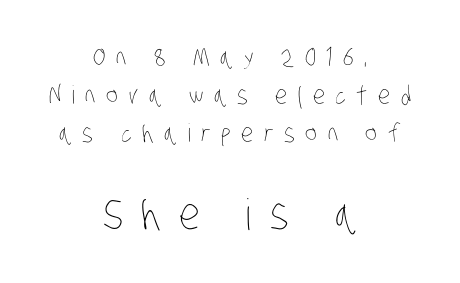
Regular leading. The rag falls on both sides of this text block equally. Observe the wide spacing: letters keep a clear distance from each other. Do the characters align in a grid? No, the font is proportional. The specimen omits any rule beneath the text block's lines.
